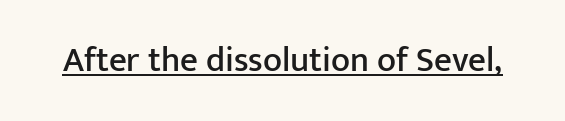
Q: Is the text italic (slanted)? A: No, it is upright.
Q: Is the typeface a serif or a sans-serif typeface? A: Sans-serif.
Q: Is the text underlined? A: Yes.
Q: Is the spacing between letters normal or unusually wide? A: Normal.
Q: Width (condensed, normal, or wide)? A: Normal.
Q: Stroke contrast? A: Low.
Q: x-height? A: Medium.
Q: Monospaced? A: No.
